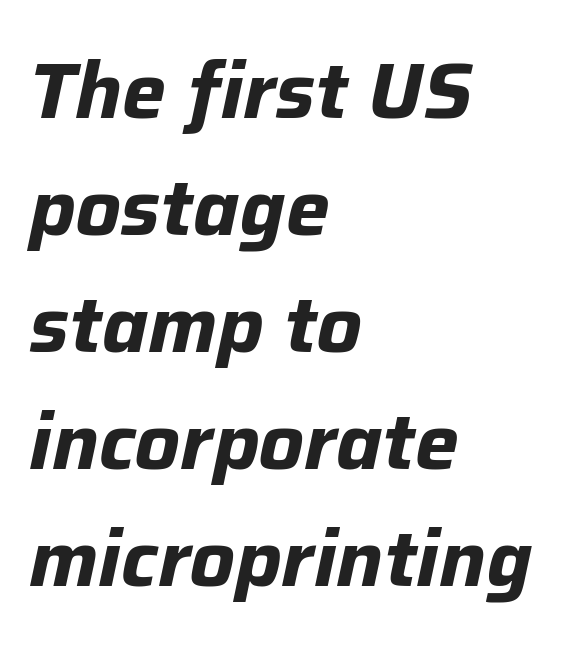
Descender tails drop into unmarked territory. There's an unmistakable incline to the writing here. Letter spacing: default. You could not count columns in this text — the font is proportionally spaced.
